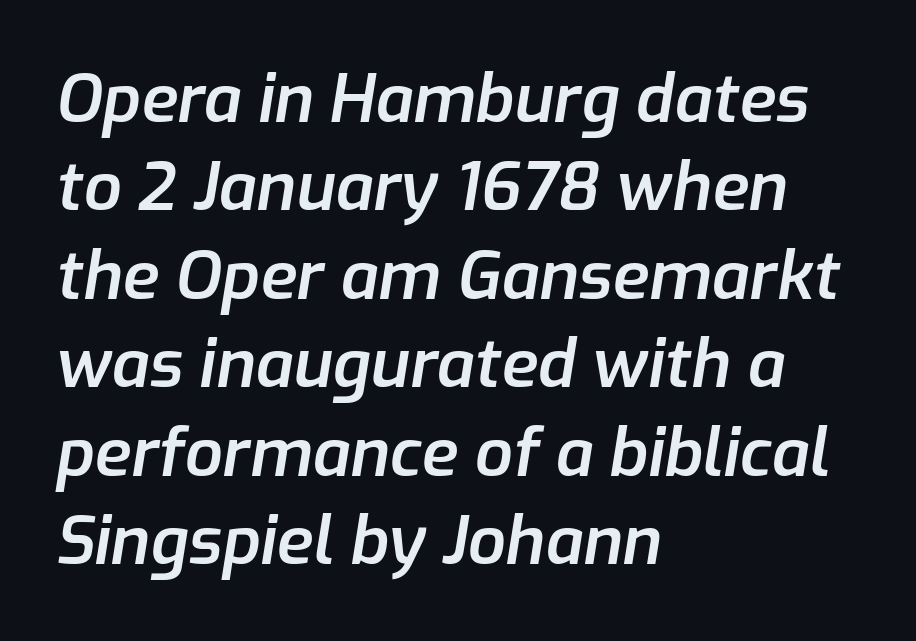
The image shows 67 px semibold type, italic (leaning right); set left-aligned, normal line spacing (1.32x), normal letter spacing, not underlined; low stroke contrast and a medium x-height.
